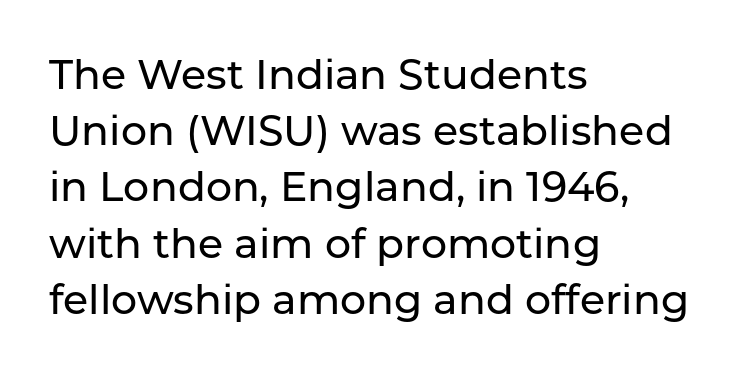
Q: Is the text italic (slanted)? A: No, it is upright.
Q: Is the typeface a serif or a sans-serif typeface? A: Sans-serif.
Q: Is the text underlined? A: No.
Q: How is the paragraph aligned? A: Left-aligned.
Q: Is the spacing between letters normal or unusually wide? A: Normal.
Q: Is the spacing between lines tight, normal or loose? A: Normal.
Q: Width (condensed, normal, or wide)? A: Normal.
Q: Stroke contrast? A: Low.
Q: x-height? A: Medium.
Q: Monospaced? A: No.
